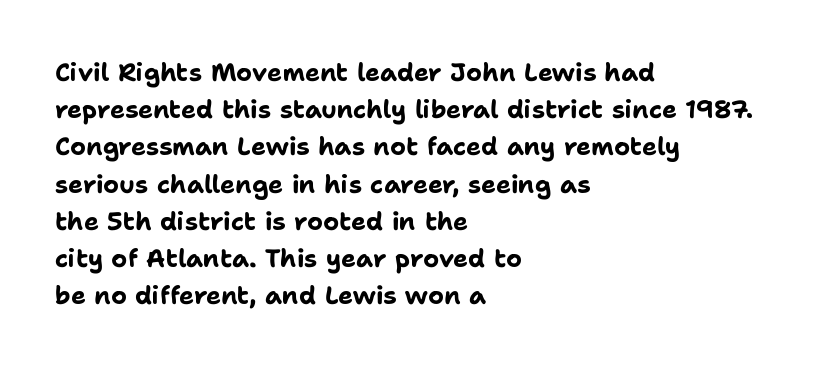
The image shows 25 px bold type, upright; set left-aligned, normal line spacing (1.49x), normal letter spacing, not underlined.
